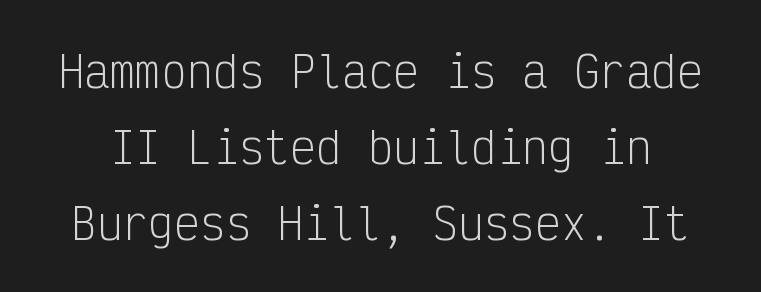
{"serif": "no", "italic": "no", "bold": "no", "weight": "light", "width": "condensed", "stroke_contrast": "low", "x_height": "medium", "monospaced": "yes", "underline": "no", "line_spacing_ratio": 1.77, "letter_spacing": "normal", "letter_spacing_em": 0.0, "glyph_px": 43}
